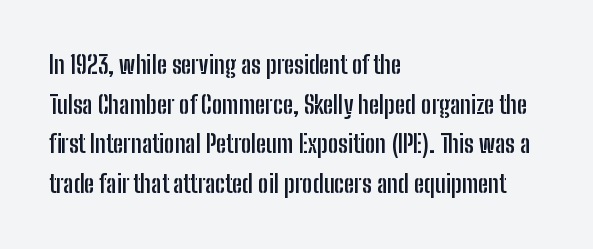
The image shows 25 px bold type, upright; set left-aligned, normal line spacing (1.59x), normal letter spacing, not underlined.
